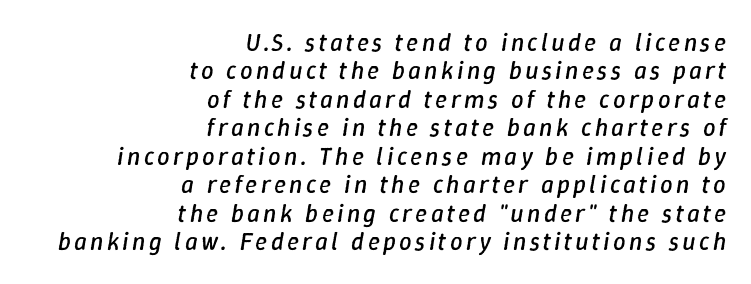
Q: Is the text bold? A: No.
Q: Is the text italic (slanted)? A: Yes, it leans right by about 9 degrees.
Q: Is the text underlined? A: No.
Q: How is the paragraph aligned? A: Right-aligned.
Q: Is the spacing between lines tight, normal or loose? A: Tight.
